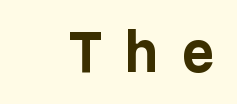
Q: Is the text bold? A: Yes.
Q: Is the text italic (slanted)? A: No, it is upright.
Q: Is the typeface a serif or a sans-serif typeface? A: Sans-serif.
Q: Is the text underlined? A: No.
Q: Is the spacing between letters normal or unusually wide? A: Unusually wide.
Q: Width (condensed, normal, or wide)? A: Normal.
Q: Stroke contrast? A: Low.
Q: x-height? A: Medium.
